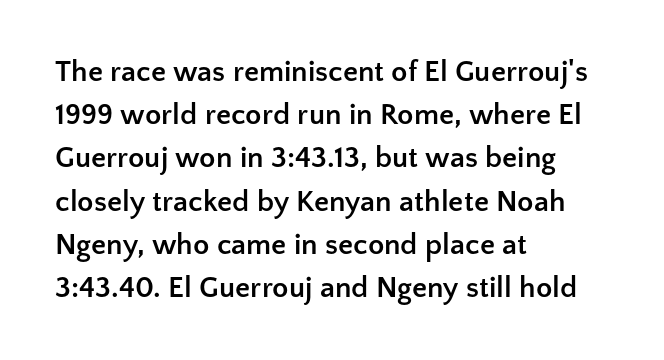
Q: Is the text bold? A: Yes.
Q: Is the text italic (slanted)? A: No, it is upright.
Q: Is the typeface a serif or a sans-serif typeface? A: Sans-serif.
Q: Is the text underlined? A: No.
Q: How is the paragraph aligned? A: Left-aligned.
Q: Is the spacing between letters normal or unusually wide? A: Normal.
Q: Is the spacing between lines tight, normal or loose? A: Normal.
Q: Width (condensed, normal, or wide)? A: Normal.
Q: Stroke contrast? A: Low.
Q: x-height? A: Medium.
Q: Monospaced? A: No.
